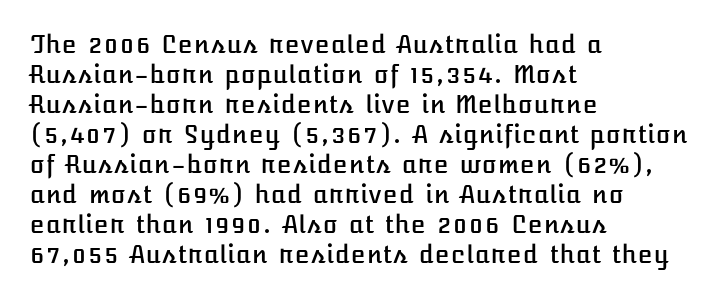
{"italic": "no", "underline": "no", "align": "left", "line_spacing": "normal", "line_spacing_ratio": 1.25, "letter_spacing": "normal", "letter_spacing_em": 0.0, "glyph_px": 24}
